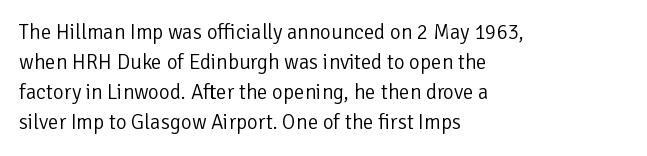
{"italic": "no", "bold": "no", "underline": "no", "align": "left", "line_spacing": "normal", "line_spacing_ratio": 1.43, "letter_spacing": "normal", "letter_spacing_em": 0.0, "glyph_px": 21}
